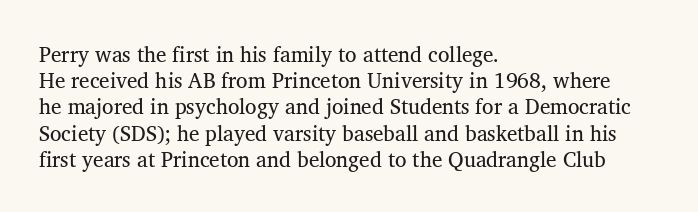
Does extra space separate the letters? No, they use regular spacing. Layout note: lines flush left. The area under the type is left untouched. This reads as an unemphasized weight, regular at the heaviest. This is roman type, the default non-slanted kind. Vertical spacing — default.
